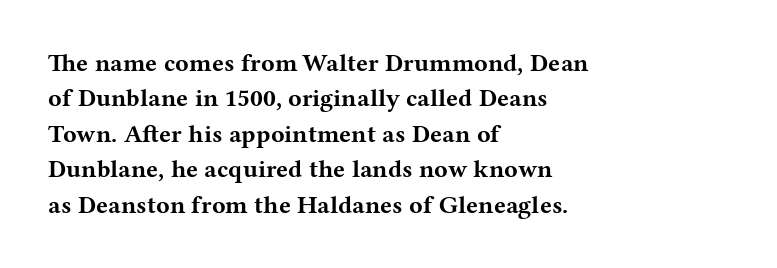
The image shows 25 px bold type, upright; set left-aligned, normal line spacing (1.42x), normal letter spacing, not underlined.
